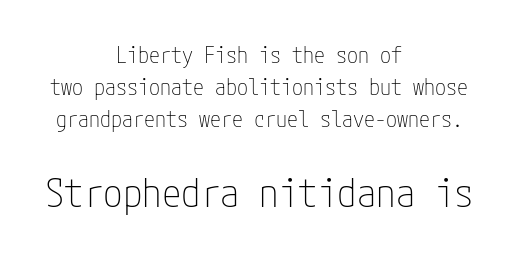
The image shows 39 px thin, condensed sans-serif type, upright; set centered, normal line spacing (1.45x), normal letter spacing, not underlined; the second (bottom) block is 1.77x larger; low stroke contrast and a medium x-height.
